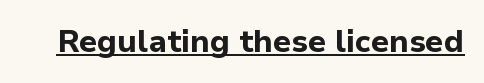
Unlike a traditional serif, this face leaves its strokes unadorned. The type sits square on the baseline with zero lean. What weight is shown? A full bold with thick strokes. You could not count columns in this text — the font is proportionally spaced. Check the space under the baseline: a stroke is drawn there. The letters sit at their default tracking, neither squeezed nor spread.
